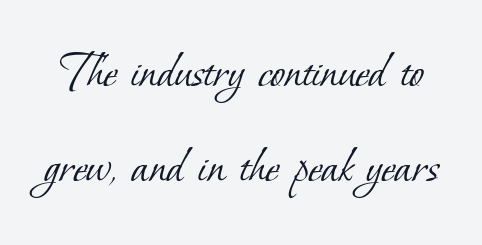
The image shows 53 px light serif type; set line spacing 1.8x, normal letter spacing, not underlined; low stroke contrast and a small x-height.
